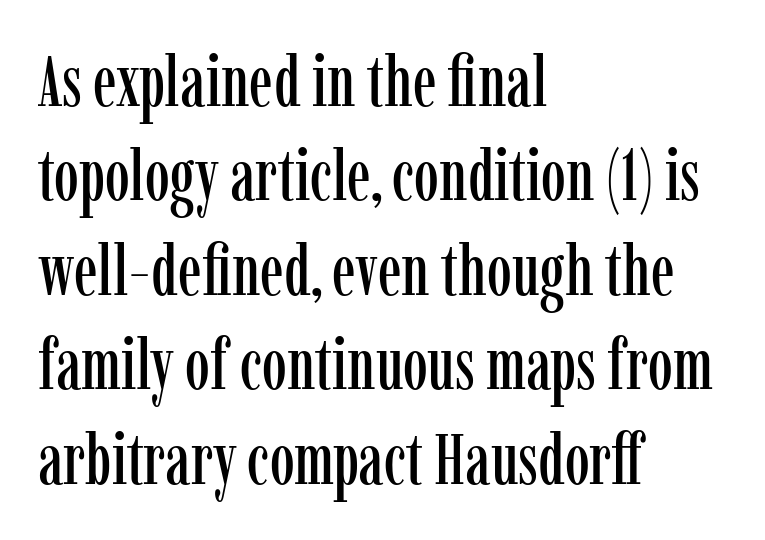
The image shows 71 px condensed serif type, upright; set left-aligned, normal line spacing (1.33x), normal letter spacing, not underlined; low stroke contrast and a medium x-height.
